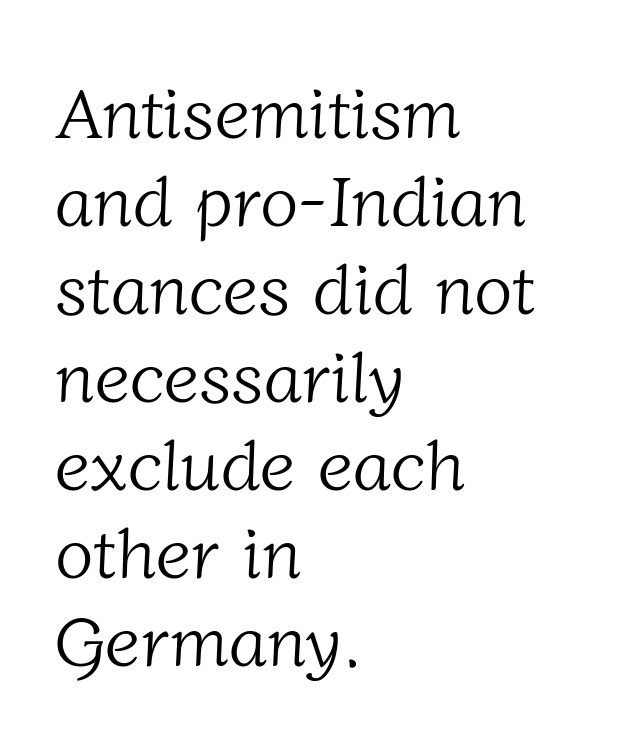
The rendering keeps characters at their native spacing. Do the characters align in a grid? No, the font is proportional. No extra ink here — the face is not bold. If you drew a ruler down the left edge, every line would touch it. Lines of text with bare space underneath.
